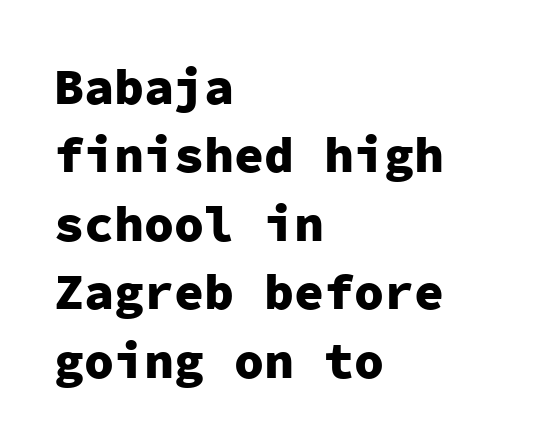
The image shows 50 px heavy sans-serif type, upright, monospaced; set left-aligned, normal line spacing (1.37x), normal letter spacing, not underlined; low stroke contrast and a medium x-height.
